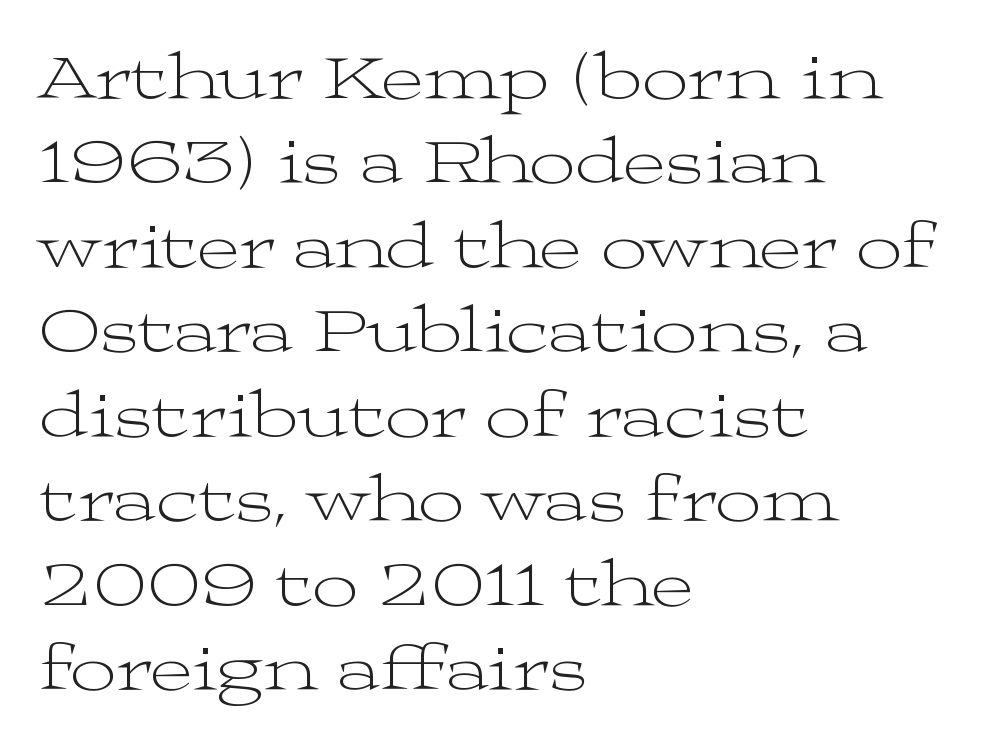
{"serif": "yes", "italic": "no", "bold": "no", "weight": "light", "width": "wide", "stroke_contrast": "medium", "x_height": "medium", "monospaced": "no", "underline": "no", "align": "left", "line_spacing": "normal", "line_spacing_ratio": 1.3, "letter_spacing": "normal", "letter_spacing_em": 0.0, "glyph_px": 65}
